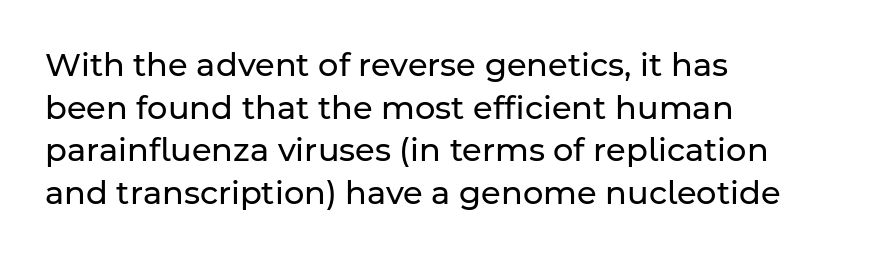
The image shows 32 px regular-weight sans-serif type, upright; set left-aligned, normal line spacing (1.33x), normal letter spacing, not underlined; low stroke contrast and a medium x-height.
